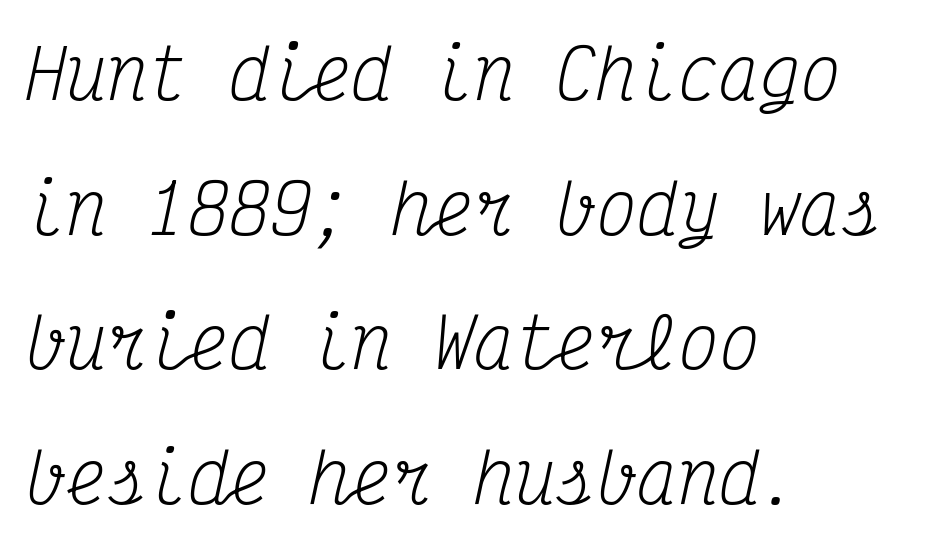
Q: Is the text bold? A: No.
Q: Is the text italic (slanted)? A: Yes, it leans right by about 12 degrees.
Q: Is the typeface a serif or a sans-serif typeface? A: Serif.
Q: Is the text underlined? A: No.
Q: How is the paragraph aligned? A: Left-aligned.
Q: Is the spacing between letters normal or unusually wide? A: Normal.
Q: Is the spacing between lines tight, normal or loose? A: Loose.
Q: Width (condensed, normal, or wide)? A: Condensed.
Q: Stroke contrast? A: Medium.
Q: x-height? A: Medium.
Q: Monospaced? A: Yes.
